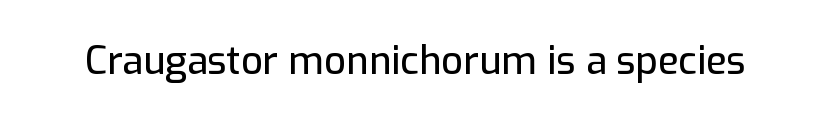
The string is rendered with underlining switched off. Is this a sans? Yes — the strokes have no serifs. Character widths vary here, with narrow letters taking less room than wide ones. Posture: vertical. These lines keep a tight, regular rhythm from letter to letter.
